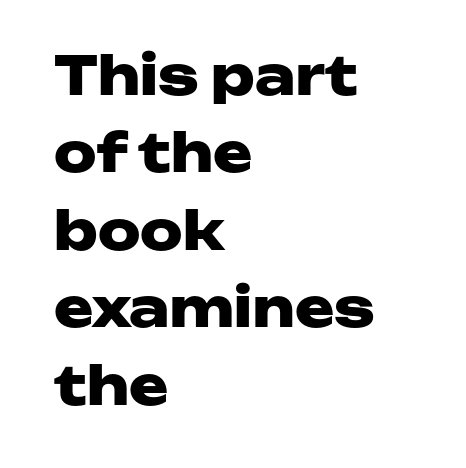
The image shows 53 px heavy, wide sans-serif type, upright; set left-aligned, normal line spacing (1.46x), normal letter spacing, not underlined; low stroke contrast and a medium x-height.
